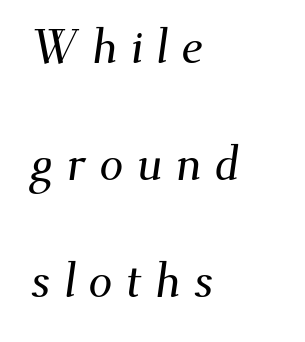
Q: Is the typeface a serif or a sans-serif typeface? A: Serif.
Q: Is the text underlined? A: No.
Q: How is the paragraph aligned? A: Left-aligned.
Q: Is the spacing between letters normal or unusually wide? A: Unusually wide.
Q: Is the spacing between lines tight, normal or loose? A: Loose.
Q: Width (condensed, normal, or wide)? A: Normal.
Q: Stroke contrast? A: Medium.
Q: x-height? A: Small.
Q: Monospaced? A: No.
